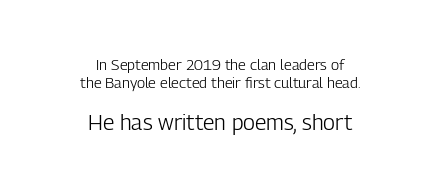
Q: Is the text bold? A: No.
Q: Is the text italic (slanted)? A: No, it is upright.
Q: Is the text underlined? A: No.
Q: How is the paragraph aligned? A: Centered.
Q: Is the spacing between letters normal or unusually wide? A: Normal.
Q: Which block of text is set in a larger size, the first (top) or the second (bottom)? A: The second (bottom) one.
